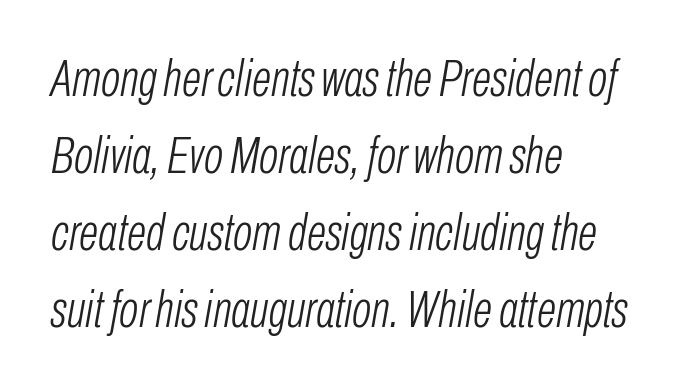
{"italic": "yes", "lean": "right", "slant_degrees": 10, "bold": "no", "weight": "light", "width": "condensed", "stroke_contrast": "low", "x_height": "medium", "monospaced": "no", "underline": "no", "align": "left", "line_spacing": "normal", "line_spacing_ratio": 1.51, "letter_spacing": "normal", "letter_spacing_em": 0.0, "glyph_px": 51}
